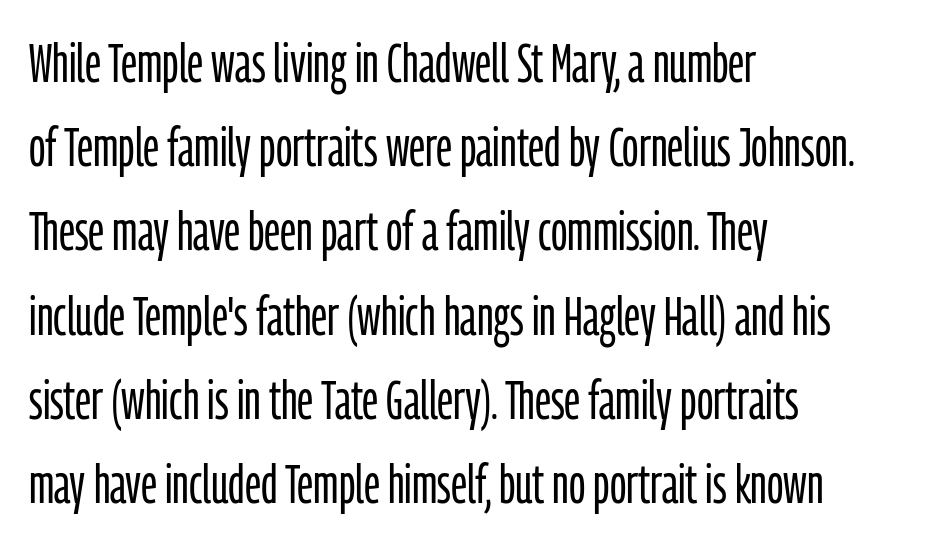
Q: Is the text bold? A: No.
Q: Is the text italic (slanted)? A: No, it is upright.
Q: Is the typeface a serif or a sans-serif typeface? A: Sans-serif.
Q: Is the text underlined? A: No.
Q: How is the paragraph aligned? A: Left-aligned.
Q: Is the spacing between letters normal or unusually wide? A: Normal.
Q: Is the spacing between lines tight, normal or loose? A: Normal.
Q: Width (condensed, normal, or wide)? A: Condensed.
Q: Stroke contrast? A: Low.
Q: x-height? A: Medium.
Q: Monospaced? A: No.
